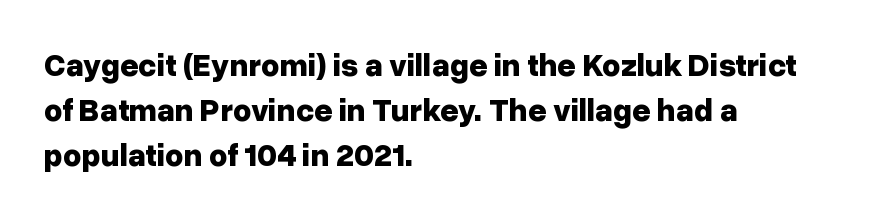
The image shows 32 px bold sans-serif type, upright; set left-aligned, normal line spacing (1.4x), normal letter spacing, not underlined; low stroke contrast and a medium x-height.
